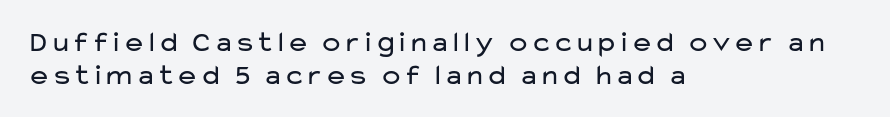
{"serif": "no", "italic": "no", "bold": "no", "weight": "regular", "width": "wide", "stroke_contrast": "low", "x_height": "medium", "monospaced": "no", "underline": "no", "align": "left", "line_spacing": "tight", "line_spacing_ratio": 1.13, "letter_spacing": "normal", "letter_spacing_em": 0.0, "glyph_px": 29}
